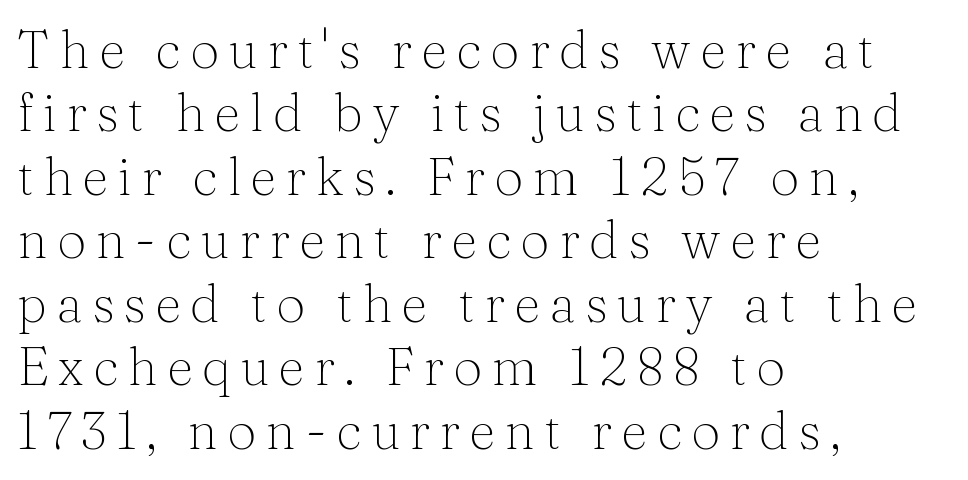
{"serif": "yes", "italic": "no", "bold": "no", "weight": "thin", "width": "normal", "stroke_contrast": "medium", "x_height": "medium", "monospaced": "no", "underline": "no", "align": "left", "line_spacing_ratio": 1.22, "glyph_px": 52}
